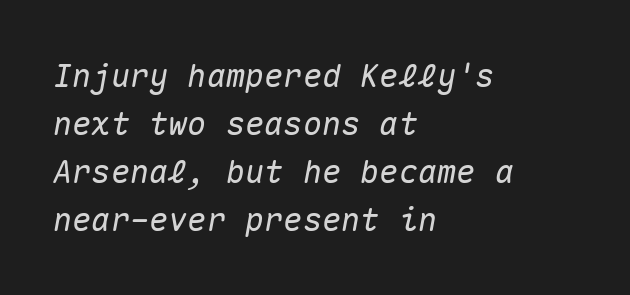
The image shows 32 px text type, italic (leaning right), monospaced; set left-aligned, normal line spacing (1.5x), normal letter spacing, not underlined; medium stroke contrast and a medium x-height.
